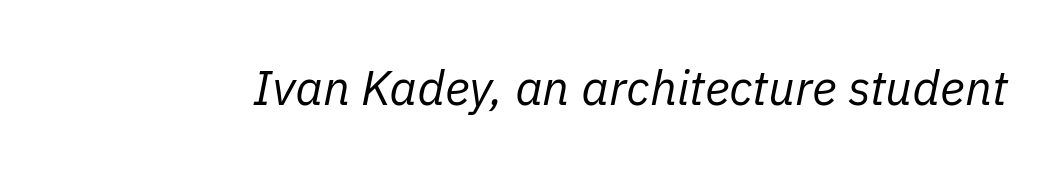
Nobody drew a line under any word here. This is oblique type, the kind used for emphasis or titles. The face used here is proportionally spaced, like ordinary book or web type. A typesetter would call this zero additional tracking.
